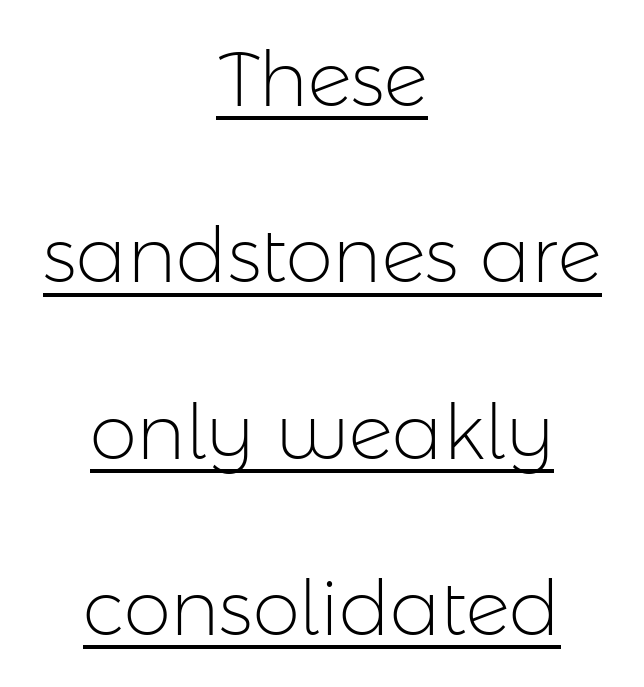
Which margin do the lines hug? Neither — every line sits in the middle. Decoration check: the copy is underlined. The tracking reads as untouched default to a designer's eye. This sample trades compactness for vertical openness between lines. Varying glyph widths throughout — classic text-font behaviour. You can tell it's not italic because the verticals are truly vertical.
